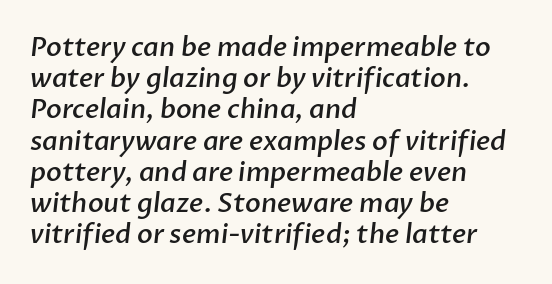
Tracking here is standard; glyphs follow each other at the usual distance. The passage shown is semibold, sitting just below true bold. Check the space under the baseline: it is left empty. A student would call this left alignment; a typographer would say flush left, rag right.
